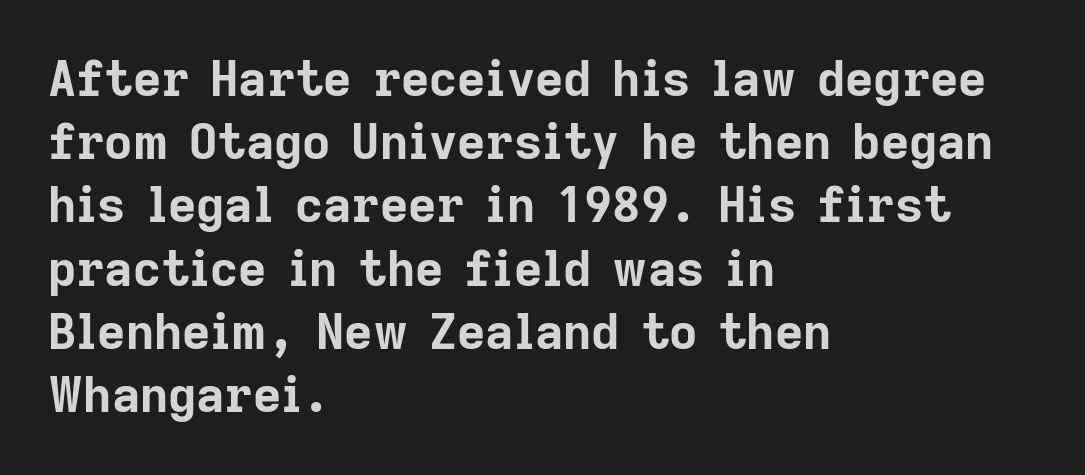
Plain, unruled lines of type. Is this a sans? Yes — the strokes have no serifs. Varying glyph widths throughout — classic text-font behaviour. Here the glyphs are tracked normally, forming tight word shapes. Alignment: flush left.
